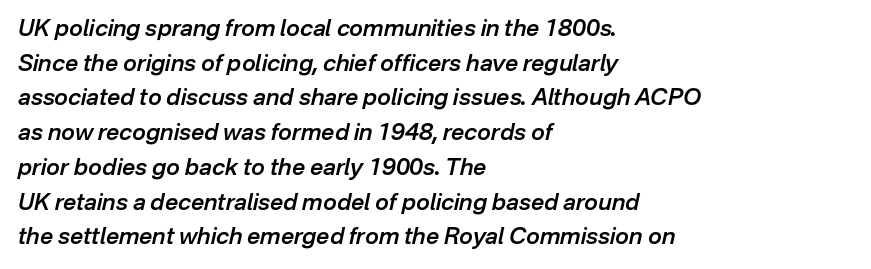
{"italic": "yes", "lean": "right", "slant_degrees": 12, "bold": "semi", "underline": "no", "align": "left", "line_spacing": "normal", "line_spacing_ratio": 1.51, "letter_spacing": "normal", "letter_spacing_em": 0.0, "glyph_px": 23}
